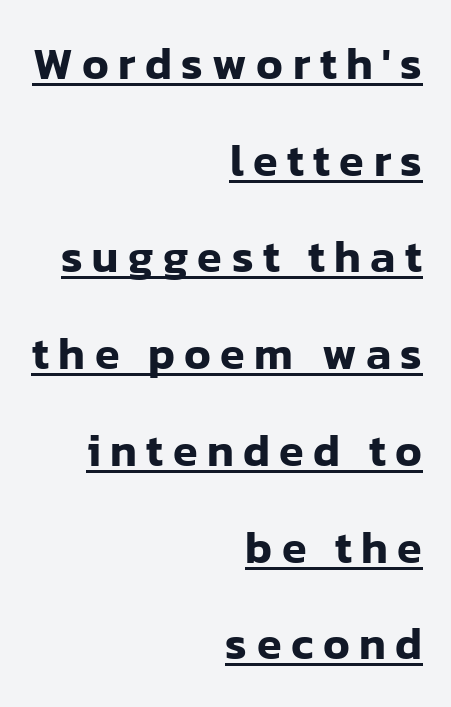
Q: Is the text italic (slanted)? A: No, it is upright.
Q: Is the typeface a serif or a sans-serif typeface? A: Sans-serif.
Q: Is the text underlined? A: Yes.
Q: How is the paragraph aligned? A: Right-aligned.
Q: Is the spacing between letters normal or unusually wide? A: Unusually wide.
Q: Is the spacing between lines tight, normal or loose? A: Loose.
Q: Width (condensed, normal, or wide)? A: Normal.
Q: Stroke contrast? A: Low.
Q: x-height? A: Medium.
Q: Monospaced? A: No.
